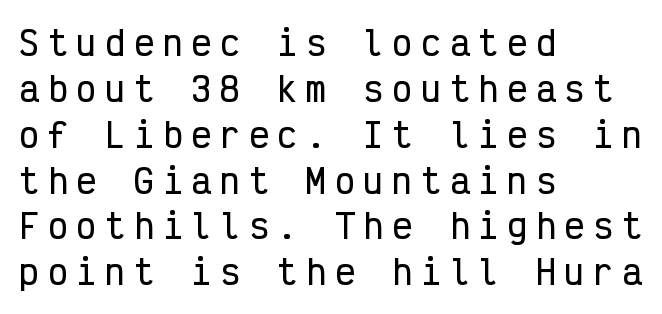
Q: Is the text italic (slanted)? A: No, it is upright.
Q: Is the typeface a serif or a sans-serif typeface? A: Sans-serif.
Q: Is the text underlined? A: No.
Q: How is the paragraph aligned? A: Left-aligned.
Q: Is the spacing between letters normal or unusually wide? A: Unusually wide.
Q: Is the spacing between lines tight, normal or loose? A: Normal.
Q: Width (condensed, normal, or wide)? A: Condensed.
Q: Stroke contrast? A: Low.
Q: x-height? A: Medium.
Q: Monospaced? A: Yes.
